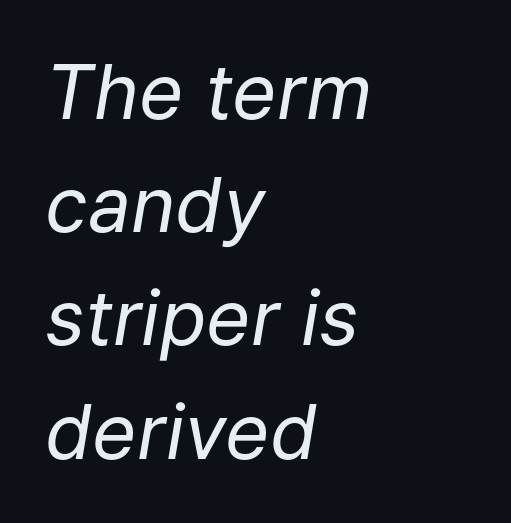
The image shows 76 px regular-weight type, italic (leaning right); set left-aligned, normal line spacing (1.49x), normal letter spacing, not underlined; low stroke contrast and a medium x-height.
